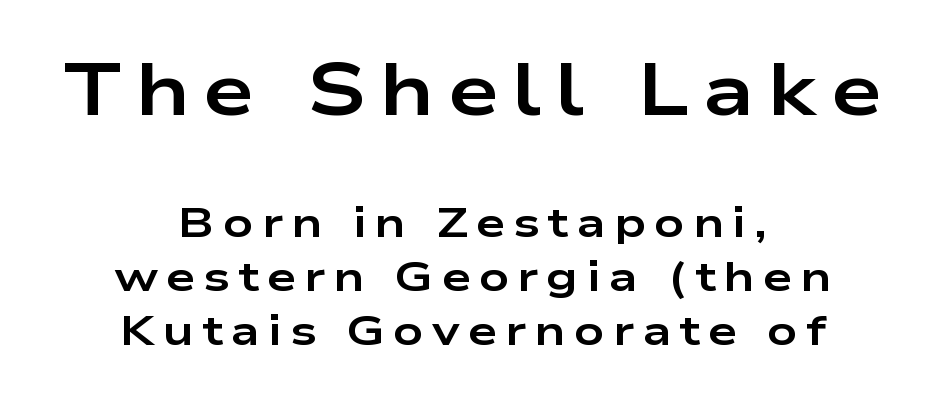
Block one is the big one; block two sits smaller underneath. Every stem runs plumb, perpendicular to the baseline. Underlining? Definitely not there. Compared with an ordinary text face, these strokes are far heavier — a full bold. The characters display no serif detailing; their extremities are plain.
